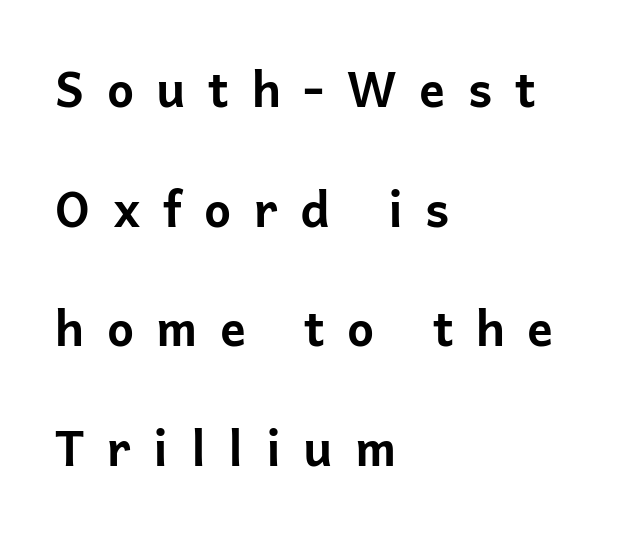
Q: Is the text bold? A: Yes.
Q: Is the text italic (slanted)? A: No, it is upright.
Q: Is the typeface a serif or a sans-serif typeface? A: Sans-serif.
Q: Is the text underlined? A: No.
Q: How is the paragraph aligned? A: Left-aligned.
Q: Is the spacing between letters normal or unusually wide? A: Unusually wide.
Q: Is the spacing between lines tight, normal or loose? A: Loose.
Q: Width (condensed, normal, or wide)? A: Normal.
Q: Stroke contrast? A: Low.
Q: x-height? A: Medium.
Q: Monospaced? A: No.
